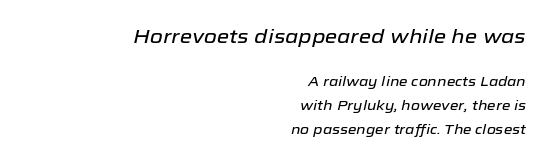
The image shows 20 px text type, italic (leaning right); set right-aligned, normal line spacing (1.7x), normal letter spacing, not underlined; the first (top) block is 1.43x larger.
